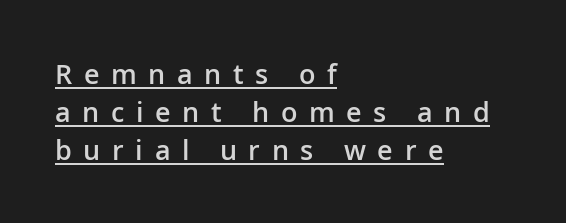
Horizontally, the lines are justified to the leading edge only. Tall strokes in this sample are plumb rather than angled. These lines have a slow, spaced-out rhythm from letter to letter. In designer terms, the underline attribute is active on this setting.
